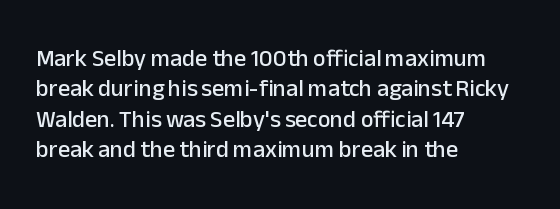
The image shows 24 px text type, upright; set left-aligned, normal line spacing (1.27x), normal letter spacing, not underlined.
